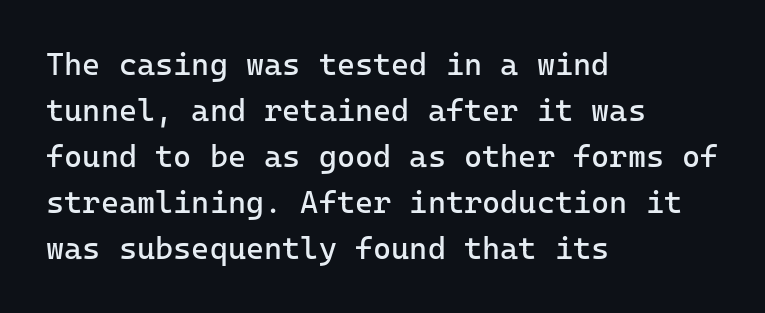
{"serif": "no", "italic": "no", "bold": "no", "weight": "regular", "width": "normal", "stroke_contrast": "low", "x_height": "medium", "monospaced": "yes", "underline": "no", "align": "left", "line_spacing": "normal", "line_spacing_ratio": 1.48, "letter_spacing": "normal", "letter_spacing_em": 0.0, "glyph_px": 31}
